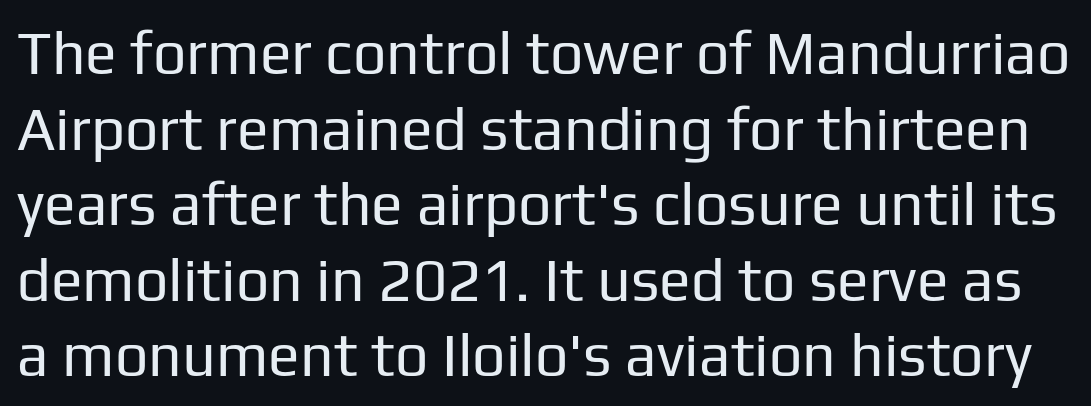
Unbolded letterforms with no extra heft. Italic? Not at all — the glyphs are vertical. Observe the absence of serifs on each vertical stroke in this sample. Anything drawn beneath the words? Only blank space.
